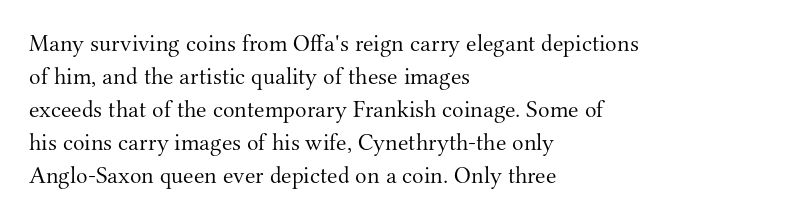
The image shows 24 px text type, upright; set left-aligned, normal line spacing (1.37x), normal letter spacing, not underlined.
